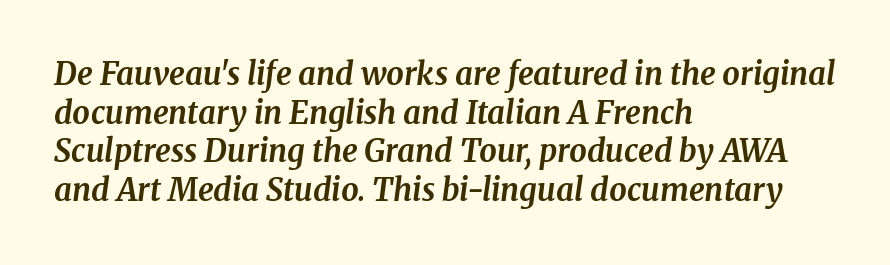
{"serif": "yes", "italic": "yes", "lean": "right", "slant_degrees": 8, "bold": "yes", "weight": "bold", "width": "normal", "stroke_contrast": "medium", "x_height": "medium", "monospaced": "no", "underline": "no", "align": "left", "line_spacing": "normal", "line_spacing_ratio": 1.25, "letter_spacing": "normal", "letter_spacing_em": 0.0, "glyph_px": 31}
